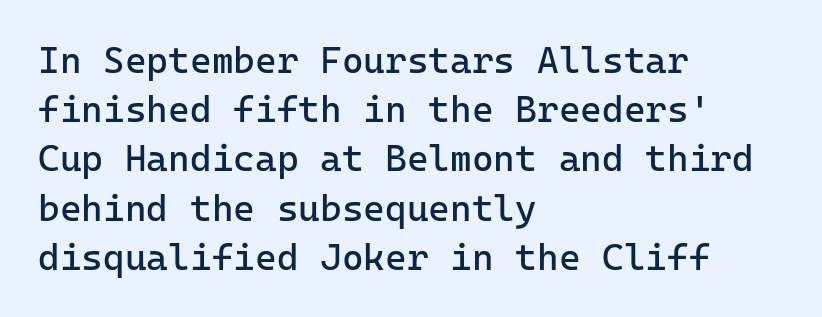
The image shows 37 px regular-weight sans-serif type, upright, monospaced; set left-aligned, normal line spacing (1.33x), normal letter spacing, not underlined; low stroke contrast and a medium x-height.
